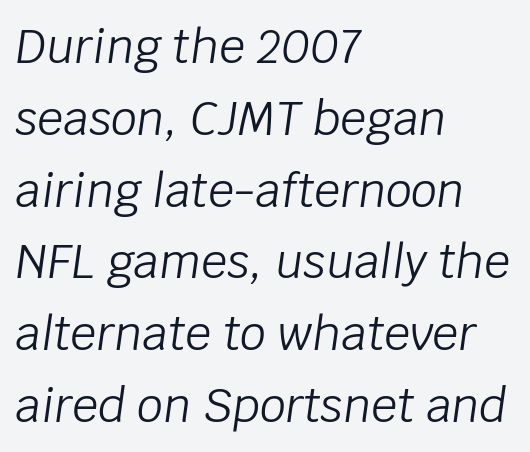
Q: Is the text bold? A: No.
Q: Is the text italic (slanted)? A: Yes, it leans right by about 8 degrees.
Q: Is the text underlined? A: No.
Q: How is the paragraph aligned? A: Left-aligned.
Q: Is the spacing between letters normal or unusually wide? A: Normal.
Q: Is the spacing between lines tight, normal or loose? A: Normal.
Q: Width (condensed, normal, or wide)? A: Normal.
Q: Stroke contrast? A: Low.
Q: x-height? A: Large.
Q: Monospaced? A: No.
